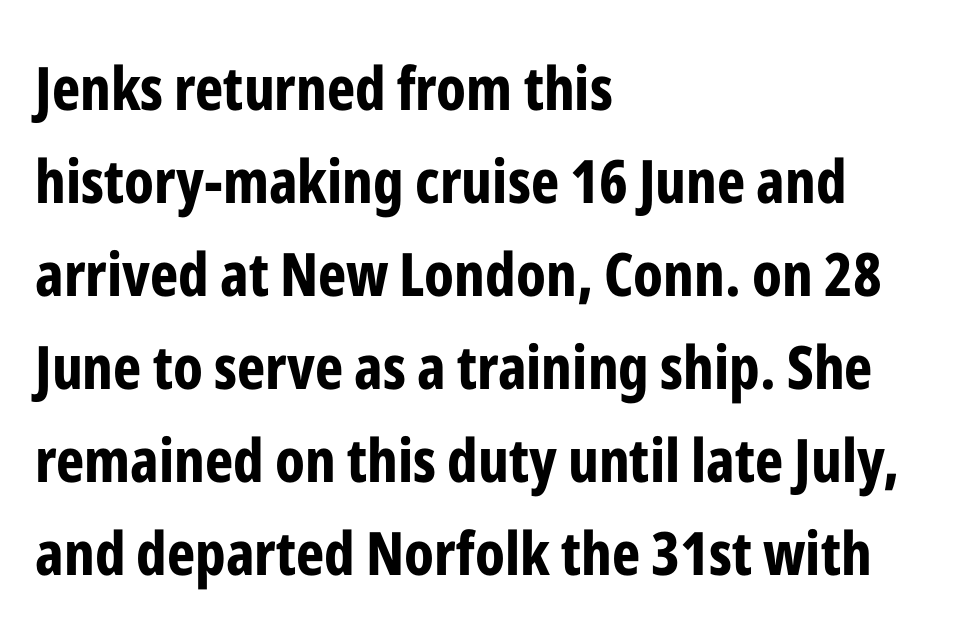
The image shows 60 px bold, condensed sans-serif type, upright; set left-aligned, normal line spacing (1.55x), normal letter spacing, not underlined; low stroke contrast and a medium x-height.
